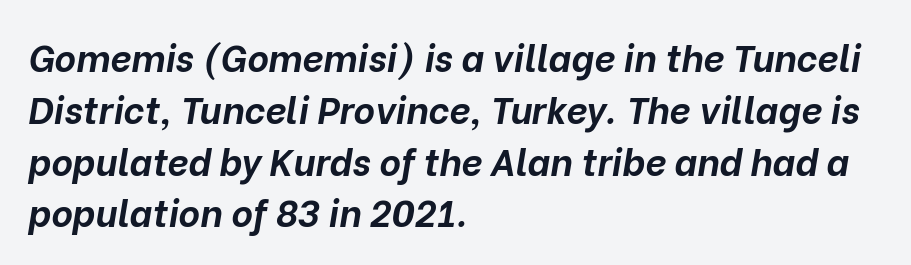
The passage shown is typed in a proportional face where columns would drift. Clear beneath every line of the passage. One-word summary of the alignment: left. Slanted lettering throughout.
